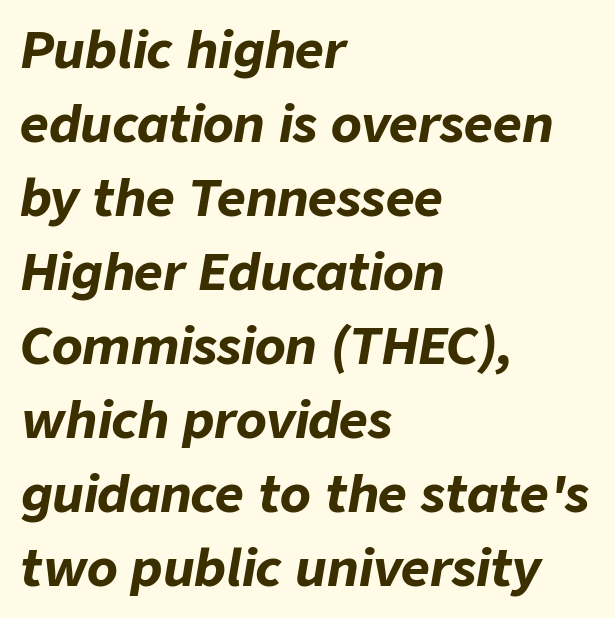
The image shows 50 px bold type, italic (leaning right); set left-aligned, normal line spacing (1.48x), normal letter spacing, not underlined; low stroke contrast and a medium x-height.
